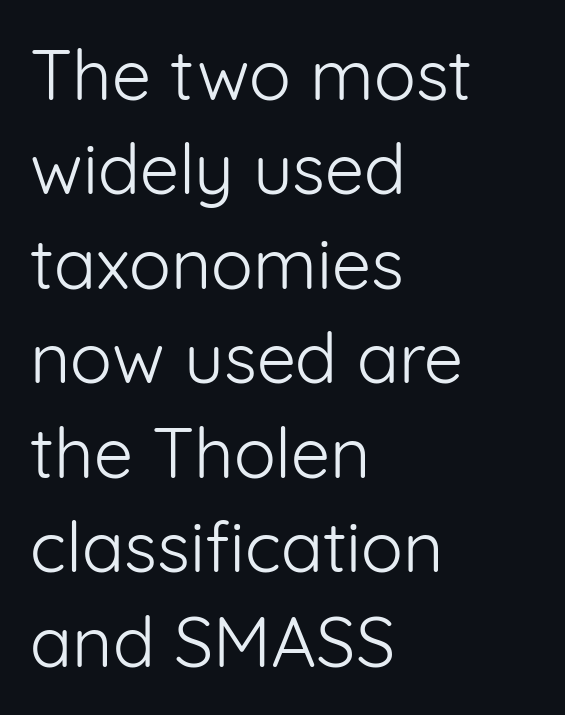
The image shows 70 px light sans-serif type, upright; set left-aligned, normal line spacing (1.35x), normal letter spacing, not underlined; low stroke contrast and a medium x-height.
